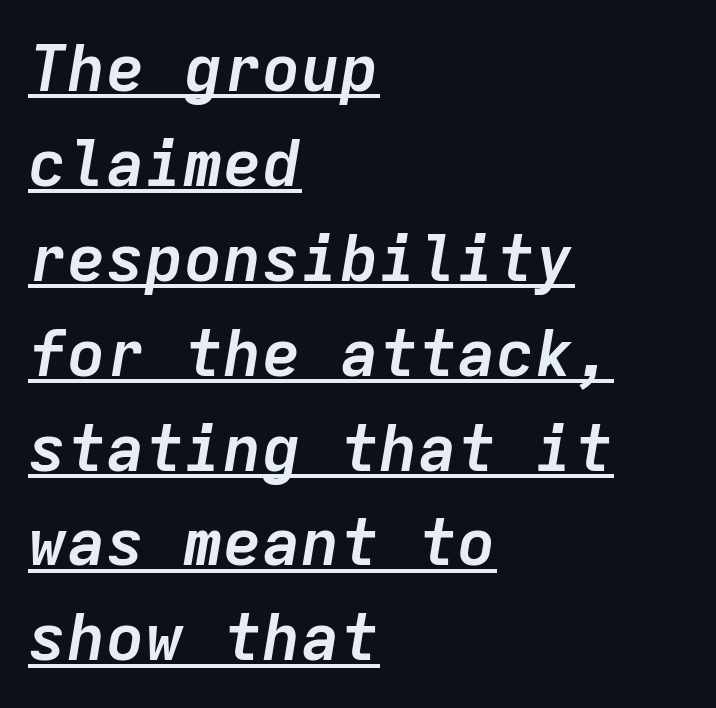
The image shows 65 px semibold type, italic (leaning right), monospaced; set left-aligned, normal line spacing (1.46x), normal letter spacing, underlined; low stroke contrast and a medium x-height.
